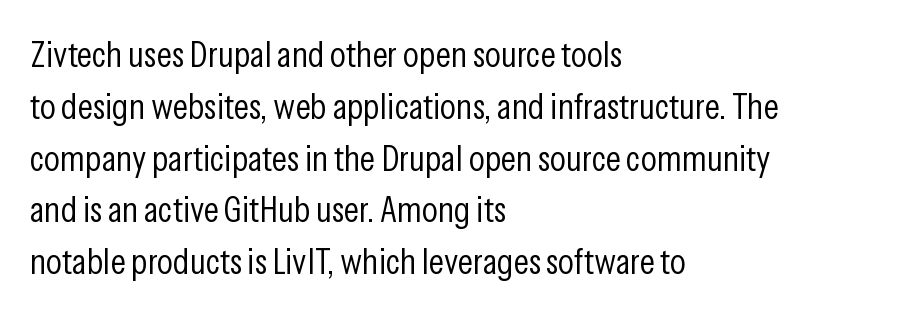
This sample keeps an unexceptional amount of space between lines. Glyph-to-glyph distance matches everyday printed text. The strip under each line holds only bare page. Unlike italic type, these characters show no tilt at all.
